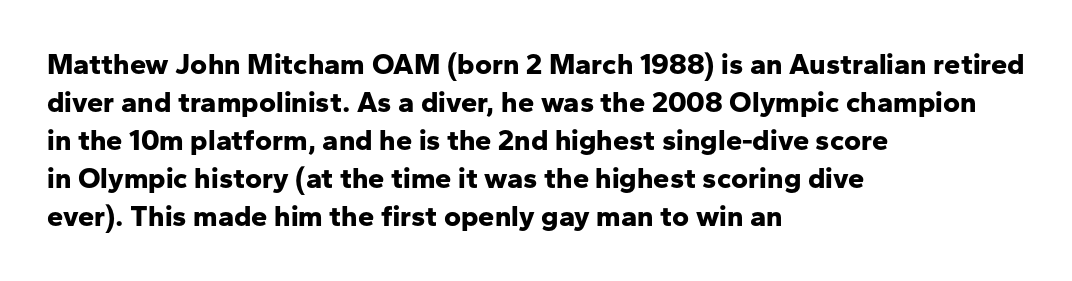
Alignment: flush left. Does extra space separate the letters? No, they use regular spacing. Varying glyph widths throughout — classic text-font behaviour. One glance says typical: line gaps are just what's usual. Descender tails drop into unmarked territory. It's the straight-up-and-down kind of type.
